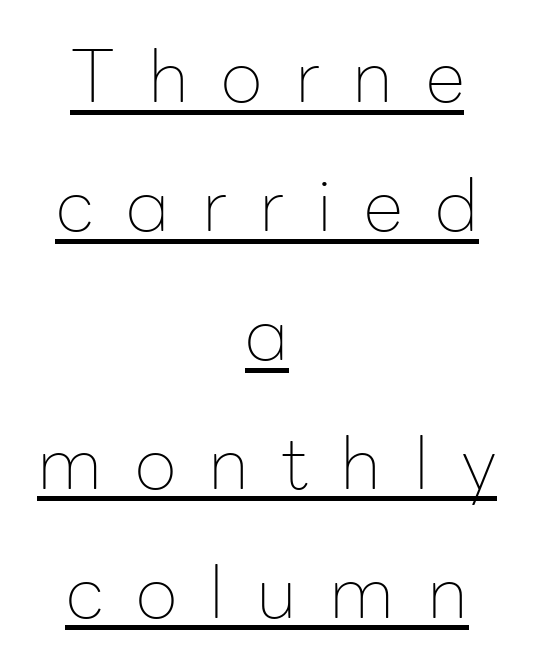
Q: Is the text bold? A: No.
Q: Is the text italic (slanted)? A: No, it is upright.
Q: Is the typeface a serif or a sans-serif typeface? A: Sans-serif.
Q: Is the text underlined? A: Yes.
Q: How is the paragraph aligned? A: Centered.
Q: Is the spacing between letters normal or unusually wide? A: Unusually wide.
Q: Width (condensed, normal, or wide)? A: Normal.
Q: Stroke contrast? A: Low.
Q: x-height? A: Medium.
Q: Monospaced? A: No.
